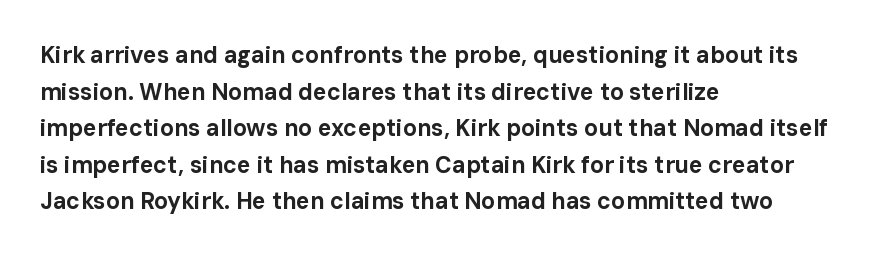
{"italic": "no", "bold": "yes", "underline": "no", "align": "left", "line_spacing": "normal", "line_spacing_ratio": 1.59, "letter_spacing": "normal", "letter_spacing_em": 0.0, "glyph_px": 23}
